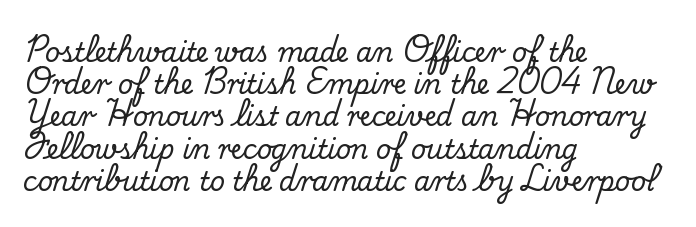
Q: Is the text italic (slanted)? A: Yes.
Q: Is the text underlined? A: No.
Q: How is the paragraph aligned? A: Left-aligned.
Q: Is the spacing between letters normal or unusually wide? A: Normal.
